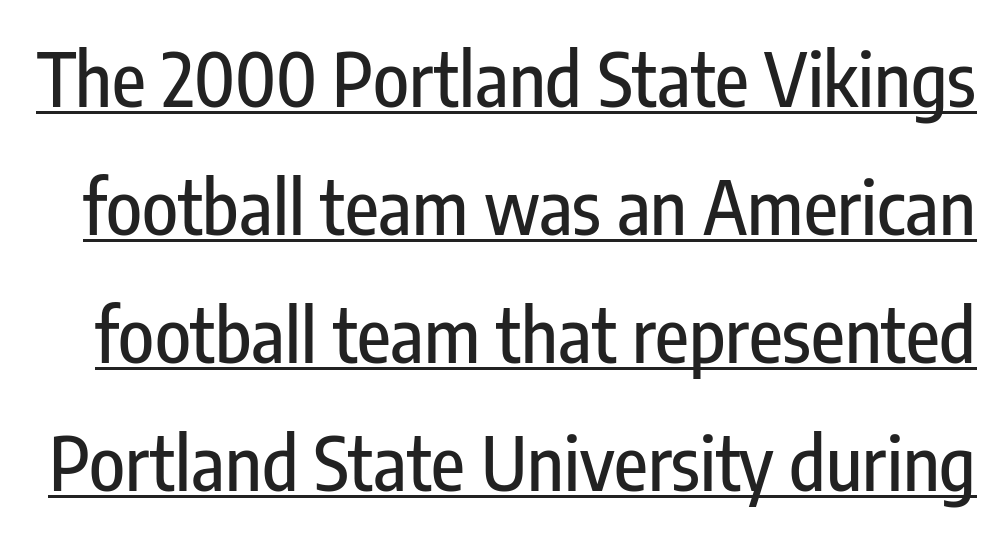
Q: Is the text italic (slanted)? A: No, it is upright.
Q: Is the typeface a serif or a sans-serif typeface? A: Sans-serif.
Q: Is the text underlined? A: Yes.
Q: Is the spacing between letters normal or unusually wide? A: Normal.
Q: Width (condensed, normal, or wide)? A: Condensed.
Q: Stroke contrast? A: Low.
Q: x-height? A: Medium.
Q: Monospaced? A: No.
